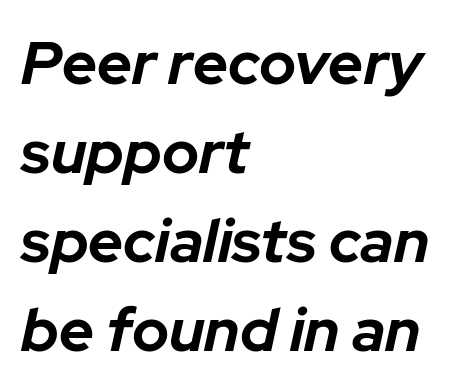
Q: Is the text bold? A: Yes.
Q: Is the text italic (slanted)? A: Yes, it leans right by about 12 degrees.
Q: Is the text underlined? A: No.
Q: How is the paragraph aligned? A: Left-aligned.
Q: Is the spacing between letters normal or unusually wide? A: Normal.
Q: Is the spacing between lines tight, normal or loose? A: Normal.
Q: Width (condensed, normal, or wide)? A: Normal.
Q: Stroke contrast? A: Low.
Q: x-height? A: Medium.
Q: Monospaced? A: No.
